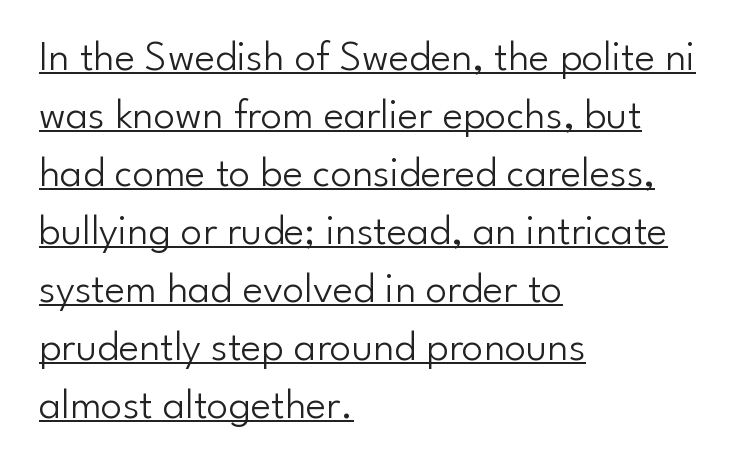
Q: Is the text bold? A: No.
Q: Is the text italic (slanted)? A: No, it is upright.
Q: Is the typeface a serif or a sans-serif typeface? A: Sans-serif.
Q: Is the text underlined? A: Yes.
Q: How is the paragraph aligned? A: Left-aligned.
Q: Is the spacing between letters normal or unusually wide? A: Normal.
Q: Is the spacing between lines tight, normal or loose? A: Normal.
Q: Width (condensed, normal, or wide)? A: Normal.
Q: Stroke contrast? A: Low.
Q: x-height? A: Small.
Q: Monospaced? A: No.
